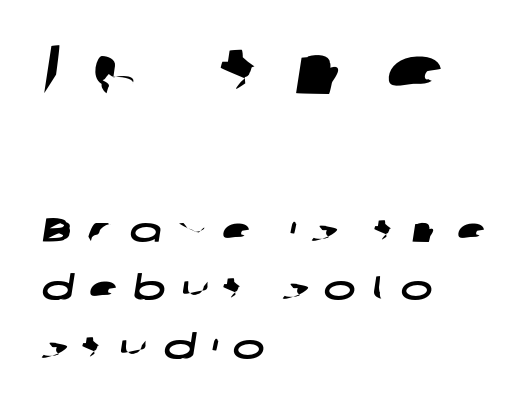
Q: Is the typeface a serif or a sans-serif typeface? A: Sans-serif.
Q: Is the text underlined? A: No.
Q: How is the paragraph aligned? A: Left-aligned.
Q: Is the spacing between letters normal or unusually wide? A: Unusually wide.
Q: Which block of text is set in a larger size, the first (top) or the second (bottom)? A: The first (top) one.
Q: Width (condensed, normal, or wide)? A: Wide.
Q: Stroke contrast? A: Low.
Q: x-height? A: Medium.
Q: Monospaced? A: No.
